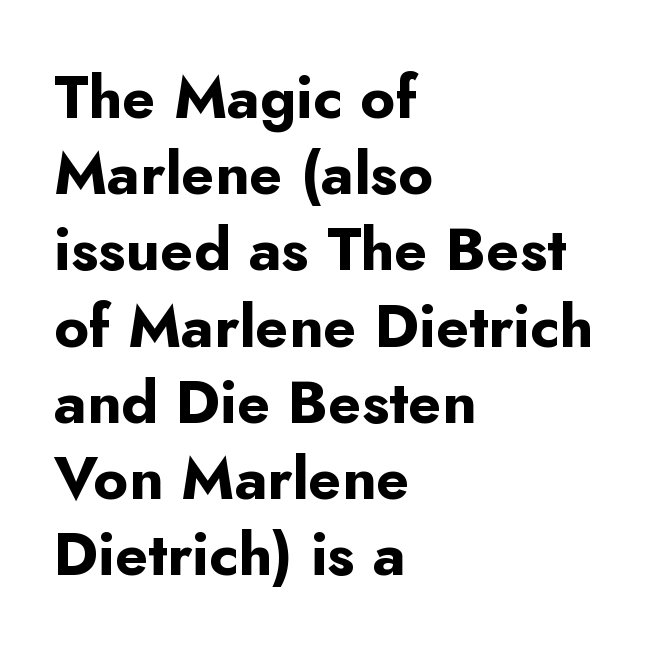
Q: Is the text bold? A: Yes.
Q: Is the text italic (slanted)? A: No, it is upright.
Q: Is the typeface a serif or a sans-serif typeface? A: Sans-serif.
Q: Is the text underlined? A: No.
Q: How is the paragraph aligned? A: Left-aligned.
Q: Is the spacing between letters normal or unusually wide? A: Normal.
Q: Is the spacing between lines tight, normal or loose? A: Normal.
Q: Width (condensed, normal, or wide)? A: Normal.
Q: Stroke contrast? A: Low.
Q: x-height? A: Small.
Q: Monospaced? A: No.
